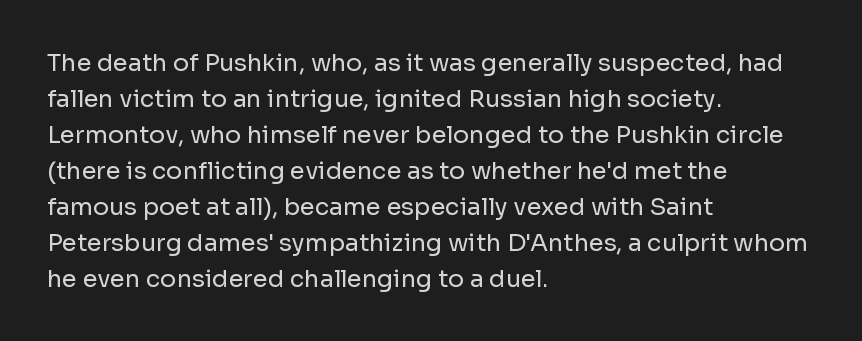
Q: Is the text bold? A: No.
Q: Is the text italic (slanted)? A: No, it is upright.
Q: Is the text underlined? A: No.
Q: How is the paragraph aligned? A: Left-aligned.
Q: Is the spacing between letters normal or unusually wide? A: Normal.
Q: Is the spacing between lines tight, normal or loose? A: Normal.
